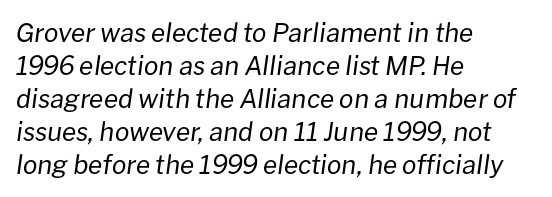
The image shows 26 px text type, italic (leaning right); set left-aligned, normal line spacing (1.27x), normal letter spacing, not underlined.
